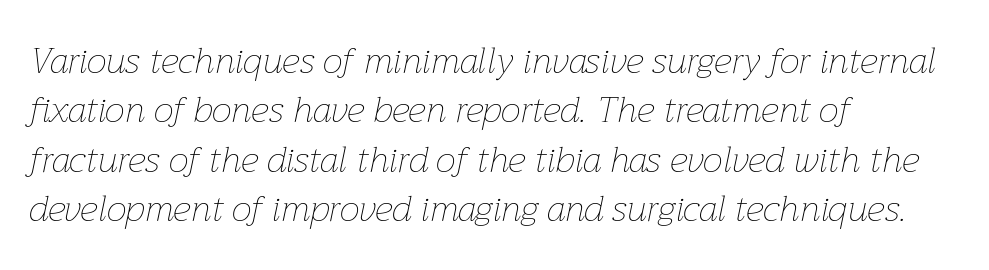
Q: Is the text bold? A: No.
Q: Is the text italic (slanted)? A: Yes, it leans right by about 12 degrees.
Q: Is the text underlined? A: No.
Q: How is the paragraph aligned? A: Left-aligned.
Q: Is the spacing between letters normal or unusually wide? A: Normal.
Q: Is the spacing between lines tight, normal or loose? A: Normal.
Q: Width (condensed, normal, or wide)? A: Normal.
Q: Stroke contrast? A: Low.
Q: x-height? A: Medium.
Q: Monospaced? A: No.
